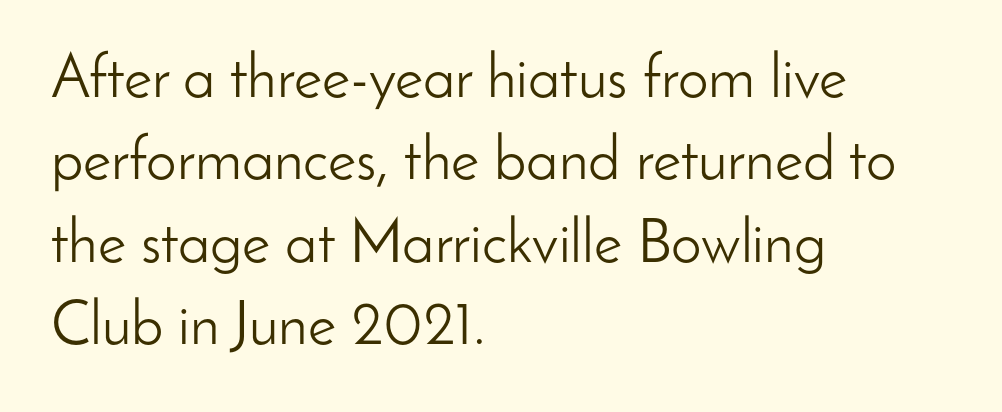
{"serif": "no", "italic": "no", "bold": "no", "weight": "light", "width": "normal", "stroke_contrast": "low", "x_height": "small", "monospaced": "no", "underline": "no", "align": "left", "line_spacing": "normal", "line_spacing_ratio": 1.35, "letter_spacing": "normal", "letter_spacing_em": 0.0, "glyph_px": 61}
